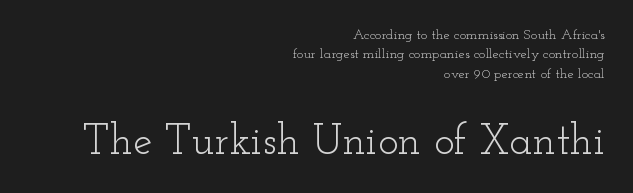
Q: Is the text bold? A: No.
Q: Is the text italic (slanted)? A: No, it is upright.
Q: Is the typeface a serif or a sans-serif typeface? A: Serif.
Q: Is the text underlined? A: No.
Q: How is the paragraph aligned? A: Right-aligned.
Q: Is the spacing between letters normal or unusually wide? A: Normal.
Q: Is the spacing between lines tight, normal or loose? A: Normal.
Q: Which block of text is set in a larger size, the first (top) or the second (bottom)? A: The second (bottom) one.
Q: Width (condensed, normal, or wide)? A: Wide.
Q: Stroke contrast? A: Low.
Q: x-height? A: Small.
Q: Monospaced? A: No.
